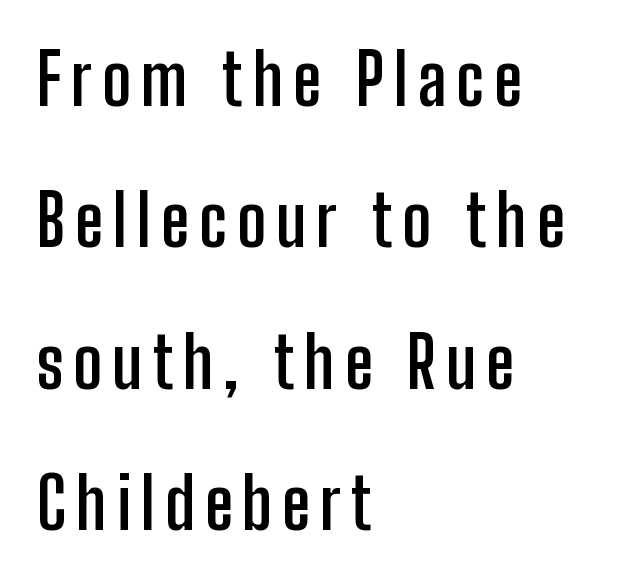
The rag falls on the right side of this text block. Is the type bold? Yes — the strokes are clearly thick and heavy. Note the varied advance widths — an 'i' is clearly narrower than an 'm'. The line-height multiplier appears high, well above default.
